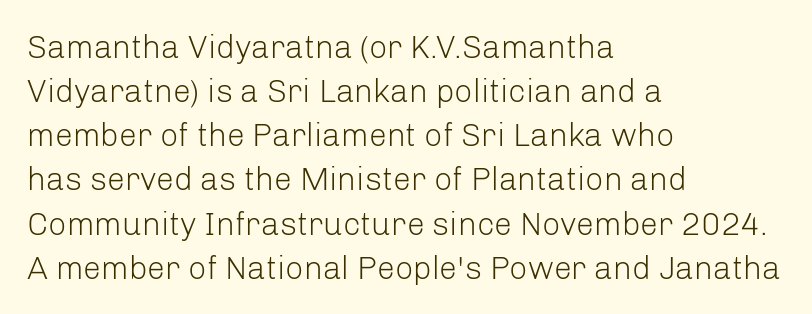
{"serif": "no", "italic": "no", "bold": "no", "weight": "light", "width": "normal", "stroke_contrast": "low", "x_height": "medium", "monospaced": "no", "underline": "no", "align": "left", "line_spacing": "normal", "line_spacing_ratio": 1.38, "letter_spacing": "normal", "letter_spacing_em": 0.0, "glyph_px": 32}
